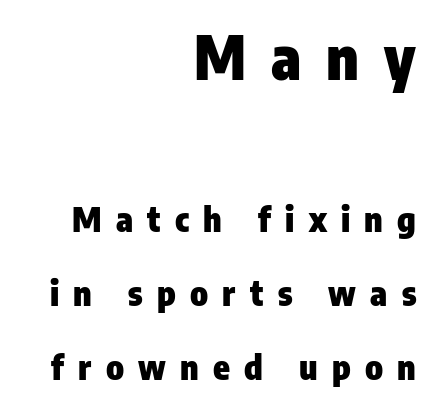
Q: Is the text bold? A: Yes.
Q: Is the text italic (slanted)? A: No, it is upright.
Q: Is the typeface a serif or a sans-serif typeface? A: Sans-serif.
Q: Is the text underlined? A: No.
Q: How is the paragraph aligned? A: Right-aligned.
Q: Is the spacing between letters normal or unusually wide? A: Unusually wide.
Q: Is the spacing between lines tight, normal or loose? A: Loose.
Q: Which block of text is set in a larger size, the first (top) or the second (bottom)? A: The first (top) one.
Q: Width (condensed, normal, or wide)? A: Condensed.
Q: Stroke contrast? A: Low.
Q: x-height? A: Medium.
Q: Monospaced? A: No.
